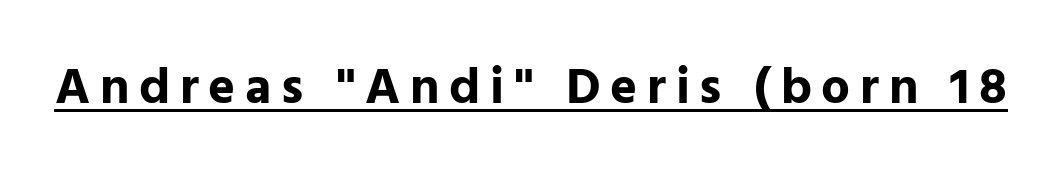
Type style note: lacks serifs. A typesetter would mark this as roman, not italic. Caption: bold face, heavy strokes. This sample has the flowing, uneven cadence of proportional lettering.
